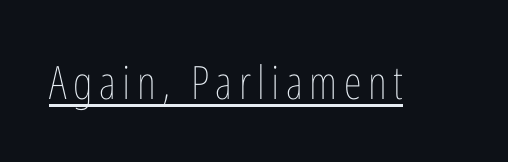
{"italic": "no", "bold": "no", "weight": "thin", "width": "condensed", "stroke_contrast": "low", "x_height": "medium", "monospaced": "no", "underline": "yes", "glyph_px": 46}
